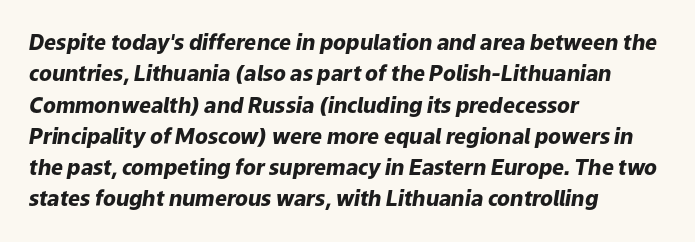
The image shows 21 px bold type, italic (leaning right); set left-aligned, normal line spacing (1.49x), normal letter spacing, not underlined.
